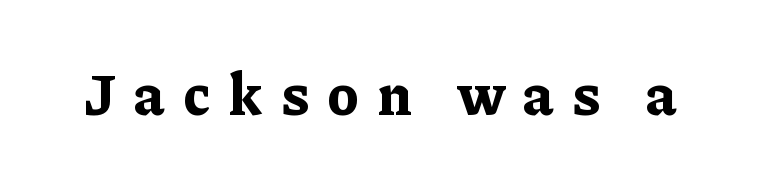
The image shows 59 px bold serif type, upright; set unusually wide letter spacing (+0.32 em), not underlined; low stroke contrast and a medium x-height.
